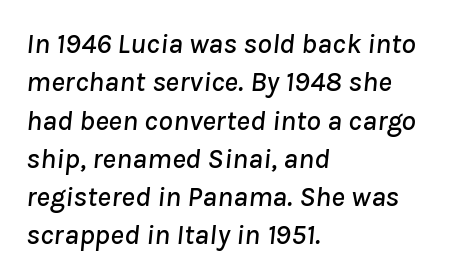
Q: Is the text italic (slanted)? A: Yes, it leans right by about 8 degrees.
Q: Is the text underlined? A: No.
Q: How is the paragraph aligned? A: Left-aligned.
Q: Is the spacing between letters normal or unusually wide? A: Normal.
Q: Is the spacing between lines tight, normal or loose? A: Normal.
Q: Width (condensed, normal, or wide)? A: Normal.
Q: Stroke contrast? A: Low.
Q: x-height? A: Medium.
Q: Monospaced? A: No.
